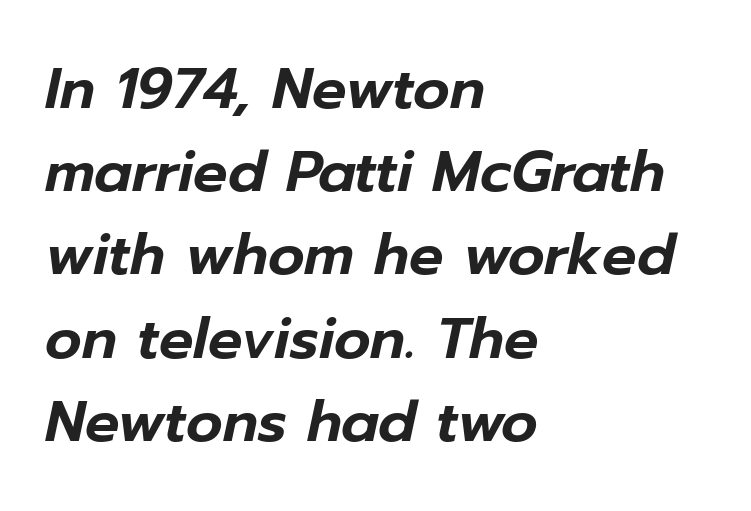
{"italic": "yes", "lean": "right", "slant_degrees": 12, "width": "normal", "stroke_contrast": "low", "x_height": "medium", "monospaced": "no", "underline": "no", "align": "left", "line_spacing": "normal", "line_spacing_ratio": 1.46, "letter_spacing": "normal", "letter_spacing_em": 0.0, "glyph_px": 57}
